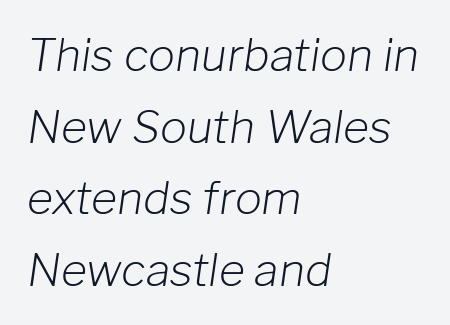
Q: Is the text bold? A: No.
Q: Is the text italic (slanted)? A: Yes, it leans right by about 8 degrees.
Q: Is the text underlined? A: No.
Q: How is the paragraph aligned? A: Left-aligned.
Q: Is the spacing between letters normal or unusually wide? A: Normal.
Q: Is the spacing between lines tight, normal or loose? A: Normal.
Q: Width (condensed, normal, or wide)? A: Normal.
Q: Stroke contrast? A: Low.
Q: x-height? A: Medium.
Q: Monospaced? A: No.
